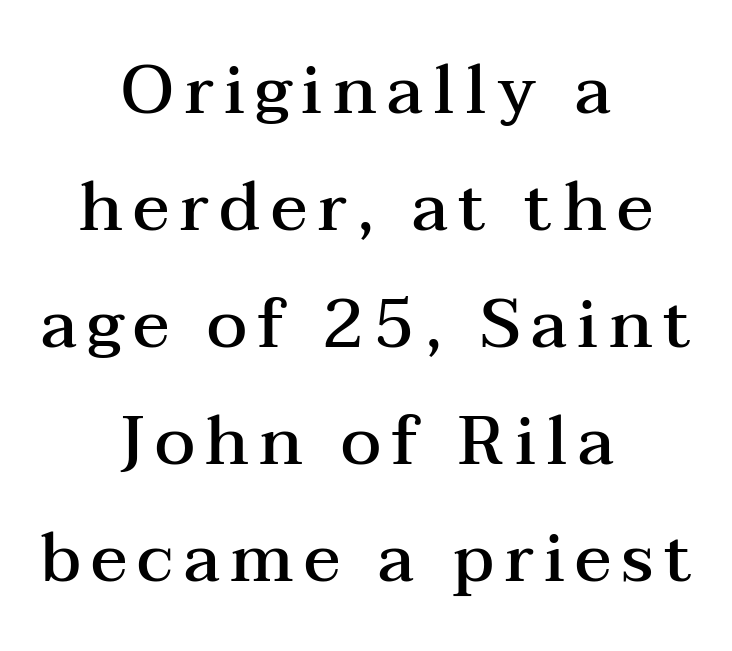
{"serif": "yes", "italic": "no", "bold": "semi", "weight": "semibold", "width": "wide", "stroke_contrast": "medium", "x_height": "medium", "monospaced": "no", "underline": "no", "align": "center", "line_spacing_ratio": 1.72, "glyph_px": 68}
